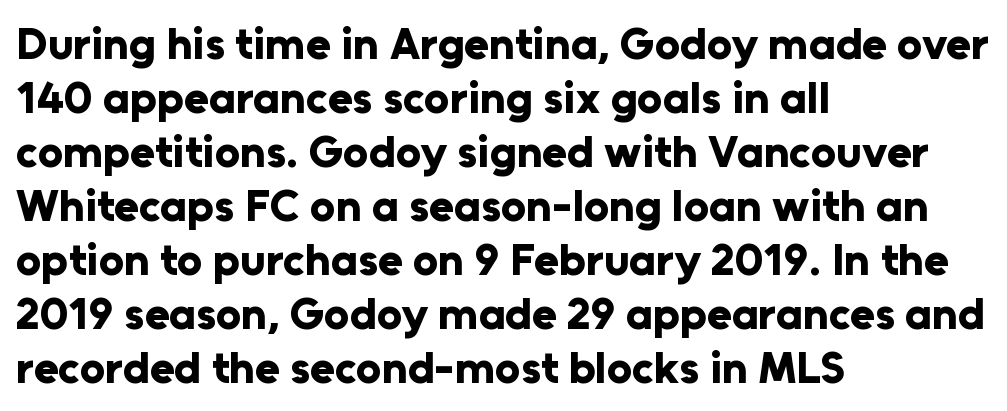
Plenty of ink on the page — the face is bold. Anything drawn beneath the words? Only blank space. Is this a fixed-width face? No — the glyphs have proportional, varying widths. Where is the straight margin? On the left. You can tell from the bare stems that sans-serif type was used.
